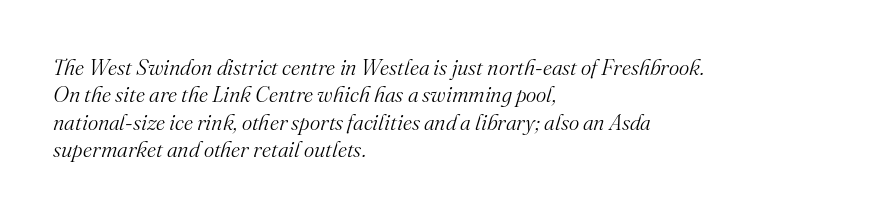
{"italic": "yes", "lean": "right", "slant_degrees": 16, "bold": "no", "underline": "no", "align": "left", "line_spacing": "normal", "line_spacing_ratio": 1.25, "letter_spacing": "normal", "letter_spacing_em": 0.0, "glyph_px": 22}
